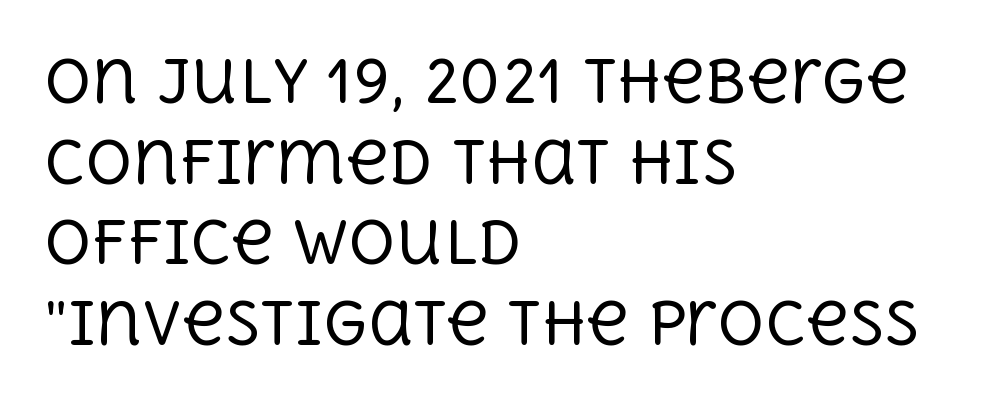
The image shows 58 px regular-weight serif type, upright; set left-aligned, normal line spacing (1.39x), normal letter spacing, not underlined; a large x-height.
